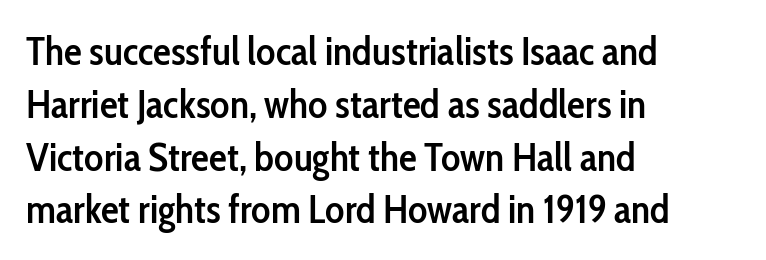
{"serif": "no", "italic": "no", "bold": "semi", "weight": "semibold", "width": "condensed", "stroke_contrast": "low", "x_height": "medium", "monospaced": "no", "underline": "no", "align": "left", "line_spacing": "normal", "line_spacing_ratio": 1.32, "letter_spacing": "normal", "letter_spacing_em": 0.0, "glyph_px": 40}
